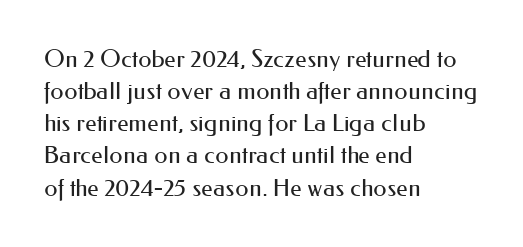
{"italic": "no", "bold": "no", "underline": "no", "align": "left", "line_spacing": "normal", "line_spacing_ratio": 1.34, "letter_spacing": "normal", "letter_spacing_em": 0.0, "glyph_px": 24}
